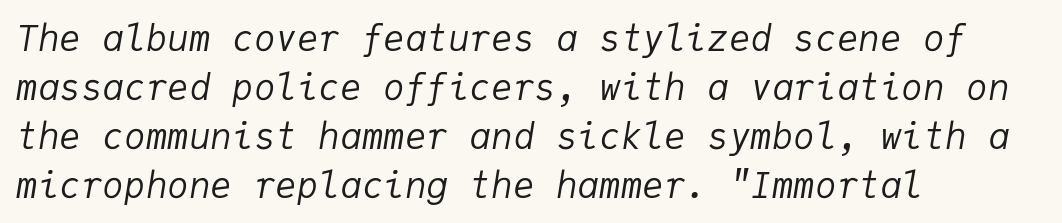
{"italic": "yes", "lean": "right", "slant_degrees": 9, "bold": "no", "weight": "regular", "width": "normal", "stroke_contrast": "low", "x_height": "medium", "monospaced": "yes", "underline": "no", "align": "left", "line_spacing": "normal", "line_spacing_ratio": 1.36, "letter_spacing": "normal", "letter_spacing_em": 0.0, "glyph_px": 36}
